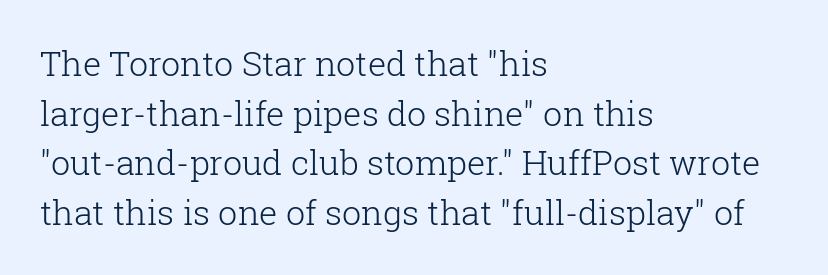
{"serif": "yes", "italic": "no", "bold": "no", "weight": "light", "width": "normal", "stroke_contrast": "low", "x_height": "medium", "monospaced": "no", "underline": "no", "align": "left", "line_spacing": "normal", "line_spacing_ratio": 1.46, "letter_spacing": "normal", "letter_spacing_em": 0.0, "glyph_px": 34}
